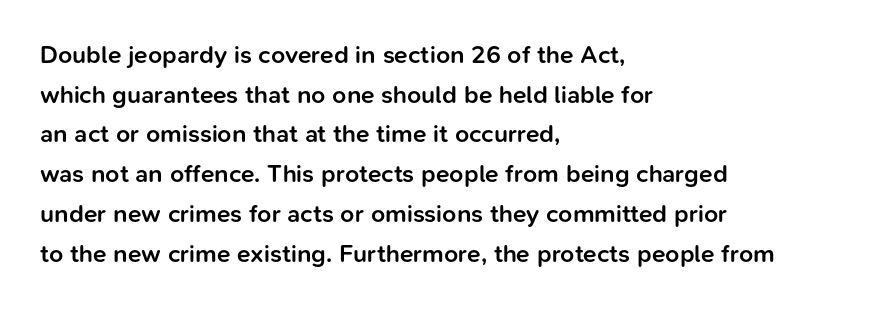
The image shows 25 px text type, upright; set left-aligned, normal line spacing (1.59x), normal letter spacing, not underlined.
